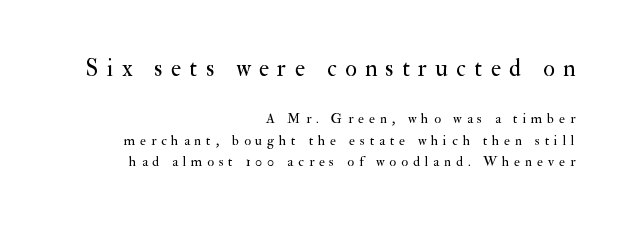
The space between consecutive lines is moderate. Compare the two chunks: the upper has the greater cap height. Designer's note — italics off, roman on. Nothing heavy about these letters — not bold at all. Anything drawn beneath the words? Only blank space. Glyph-to-glyph distance is far greater than everyday printed text.
